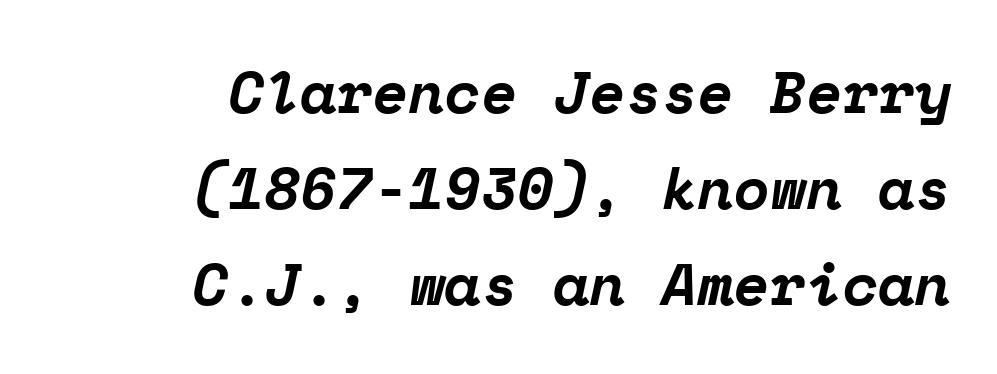
Q: Is the text bold? A: Yes.
Q: Is the text italic (slanted)? A: Yes, it leans right by about 12 degrees.
Q: Is the typeface a serif or a sans-serif typeface? A: Serif.
Q: Is the text underlined? A: No.
Q: How is the paragraph aligned? A: Right-aligned.
Q: Is the spacing between letters normal or unusually wide? A: Normal.
Q: Is the spacing between lines tight, normal or loose? A: Normal.
Q: Width (condensed, normal, or wide)? A: Normal.
Q: Stroke contrast? A: Low.
Q: x-height? A: Medium.
Q: Monospaced? A: Yes.
